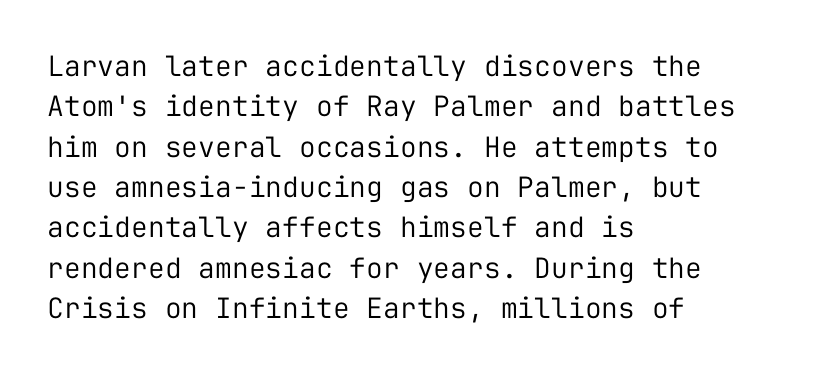
The specimen reads as upright at a glance. Notice how descenders clear the ascenders below comfortably — that's standard leading. Notice how the passage keeps a crisp vertical edge on the left only. The font is comparable to plain body text, perhaps lighter. Is this a fixed-width face? Yes — each glyph sits in an identical cell.
